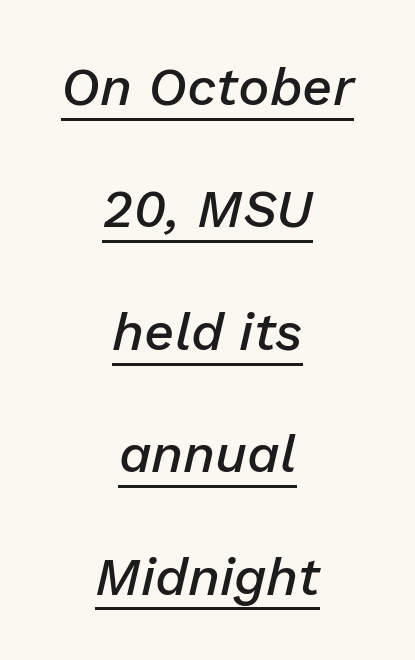
Strokes here are thickened, but only to semibold level. The font's italic variant was chosen for this text. Tracking here is standard; glyphs follow each other at the usual distance. Leading is clearly above the norm, producing a sparse column.
